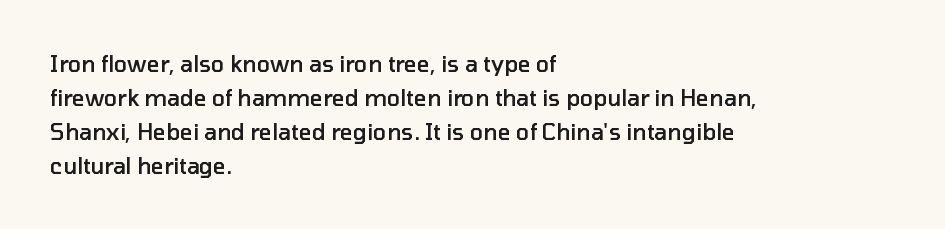
The image shows 22 px text type, upright; set left-aligned, normal line spacing (1.54x), normal letter spacing, not underlined.
